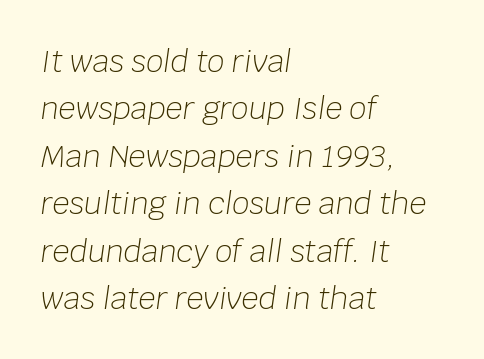
{"italic": "yes", "lean": "right", "slant_degrees": 8, "bold": "no", "weight": "light", "width": "normal", "stroke_contrast": "low", "x_height": "large", "monospaced": "no", "underline": "no", "align": "left", "line_spacing": "normal", "line_spacing_ratio": 1.58, "letter_spacing": "normal", "letter_spacing_em": 0.0, "glyph_px": 30}
